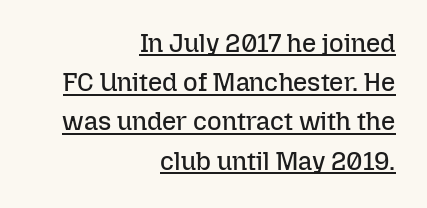
{"italic": "no", "bold": "no", "underline": "yes", "align": "right", "line_spacing": "normal", "line_spacing_ratio": 1.57, "letter_spacing": "normal", "letter_spacing_em": 0.0, "glyph_px": 25}
